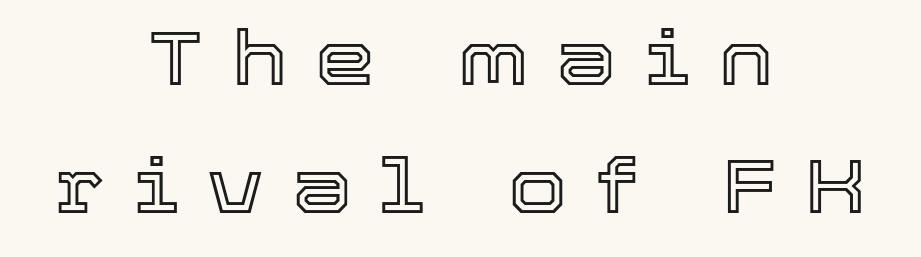
{"italic": "no", "width": "normal", "x_height": "medium", "monospaced": "no", "underline": "no", "align": "center", "line_spacing": "normal", "line_spacing_ratio": 1.68, "letter_spacing": "wide", "letter_spacing_em": 0.37, "glyph_px": 76}
